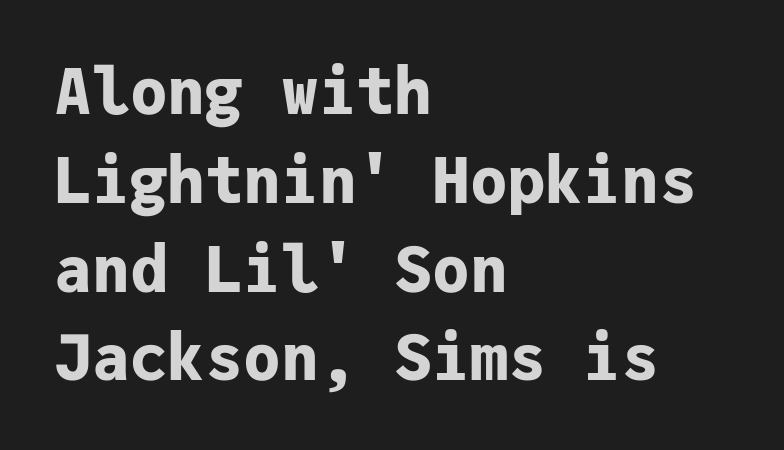
{"serif": "no", "italic": "no", "bold": "yes", "weight": "bold", "width": "normal", "stroke_contrast": "low", "x_height": "medium", "monospaced": "yes", "underline": "no", "align": "left", "line_spacing": "normal", "line_spacing_ratio": 1.41, "letter_spacing": "normal", "letter_spacing_em": 0.0, "glyph_px": 63}
